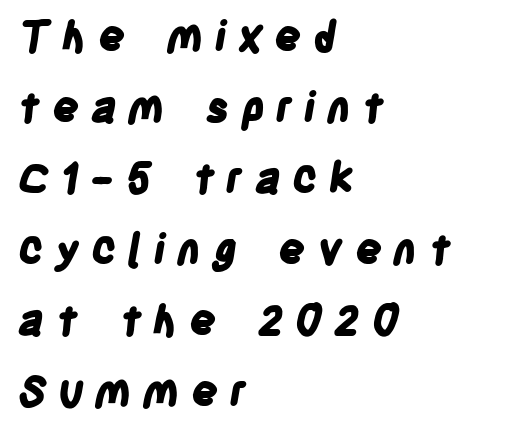
Q: Is the text bold? A: Yes.
Q: Is the typeface a serif or a sans-serif typeface? A: Sans-serif.
Q: Is the text underlined? A: No.
Q: How is the paragraph aligned? A: Left-aligned.
Q: Is the spacing between letters normal or unusually wide? A: Unusually wide.
Q: Is the spacing between lines tight, normal or loose? A: Normal.
Q: Width (condensed, normal, or wide)? A: Condensed.
Q: Stroke contrast? A: Low.
Q: x-height? A: Large.
Q: Monospaced? A: No.
